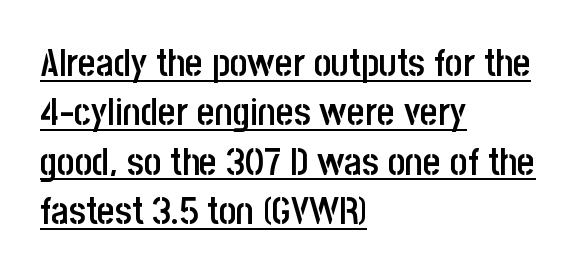
The lettering holds an erect, upright posture throughout. The specimen includes a rule beneath the text block's lines. Short note: letters normally spaced. Quick note: interline space is typical.
